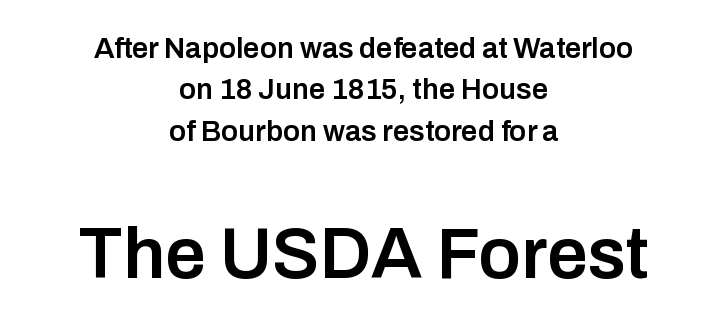
The image shows 72 px semibold sans-serif type, upright; set centered, normal line spacing (1.43x), normal letter spacing, not underlined; the second (bottom) block is 2.48x larger; low stroke contrast and a medium x-height.
